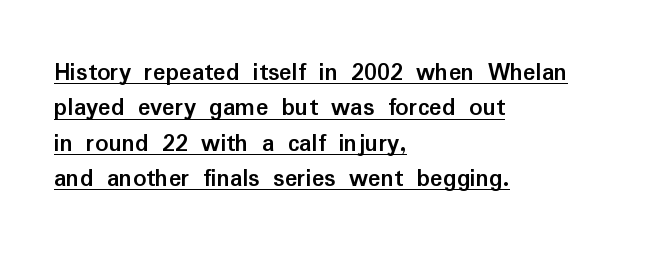
Q: Is the text bold? A: Yes.
Q: Is the text italic (slanted)? A: No, it is upright.
Q: Is the text underlined? A: Yes.
Q: How is the paragraph aligned? A: Left-aligned.
Q: Is the spacing between letters normal or unusually wide? A: Normal.
Q: Is the spacing between lines tight, normal or loose? A: Normal.
